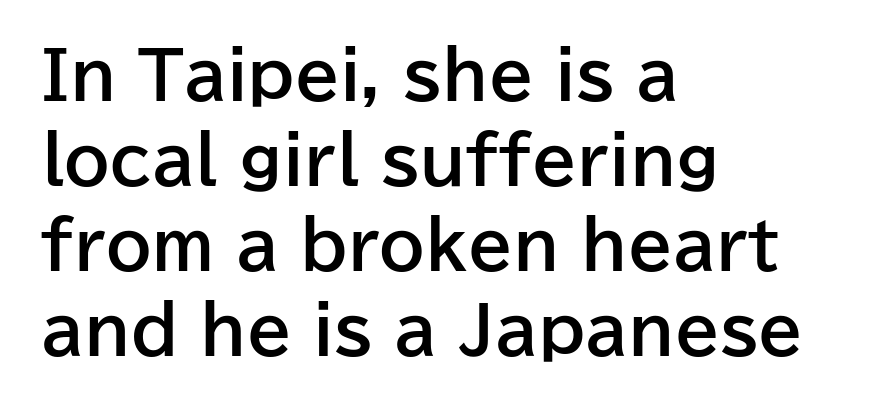
Q: Is the text bold? A: Yes.
Q: Is the text italic (slanted)? A: No, it is upright.
Q: Is the typeface a serif or a sans-serif typeface? A: Sans-serif.
Q: Is the text underlined? A: No.
Q: How is the paragraph aligned? A: Left-aligned.
Q: Is the spacing between letters normal or unusually wide? A: Normal.
Q: Is the spacing between lines tight, normal or loose? A: Normal.
Q: Width (condensed, normal, or wide)? A: Normal.
Q: Stroke contrast? A: Low.
Q: x-height? A: Medium.
Q: Monospaced? A: No.
